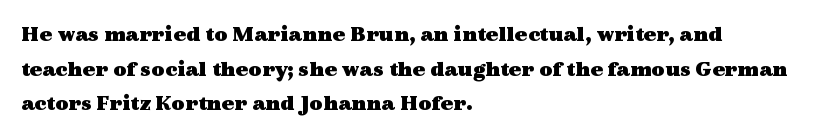
{"italic": "no", "bold": "yes", "underline": "no", "align": "left", "line_spacing": "normal", "line_spacing_ratio": 1.51, "letter_spacing": "normal", "letter_spacing_em": 0.0, "glyph_px": 23}
